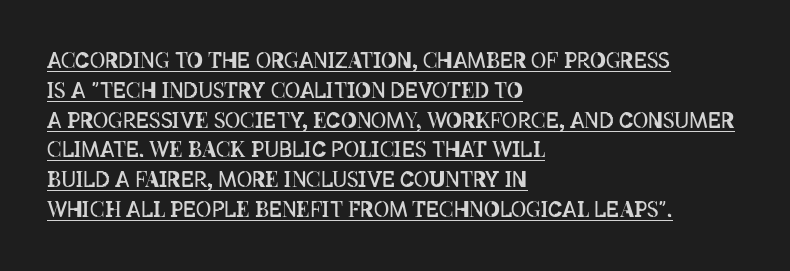
A rule runs beneath these lines of type. When letters stand straight like this, we call the style roman or upright. Tracking value appears to be zero — textbook default spacing. These lines sit exactly where default settings would place them. Nothing heavy about these letters — not bold at all. Compared with a centered layout, this one pins lines to the left instead.
